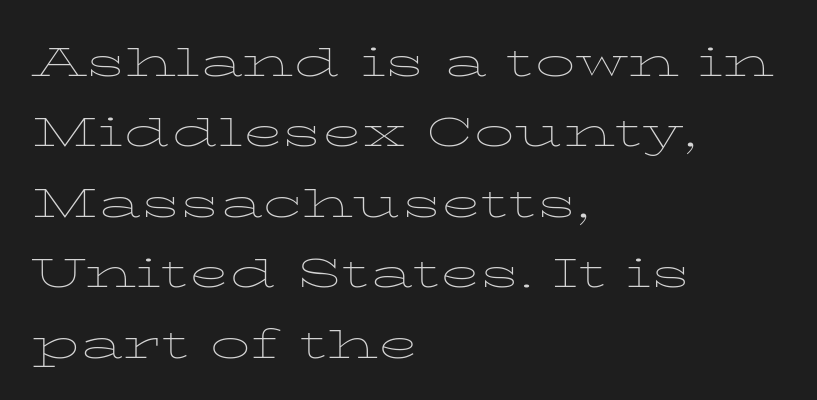
The image shows 53 px thin, wide type, upright; set left-aligned, normal line spacing (1.33x), normal letter spacing, not underlined; low stroke contrast and a medium x-height.
